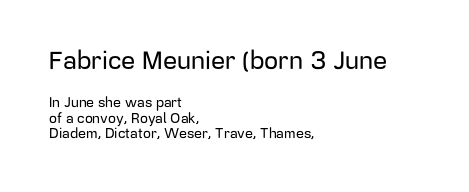
Q: Is the text italic (slanted)? A: No, it is upright.
Q: Is the text underlined? A: No.
Q: How is the paragraph aligned? A: Left-aligned.
Q: Is the spacing between letters normal or unusually wide? A: Normal.
Q: Is the spacing between lines tight, normal or loose? A: Tight.
Q: Which block of text is set in a larger size, the first (top) or the second (bottom)? A: The first (top) one.
